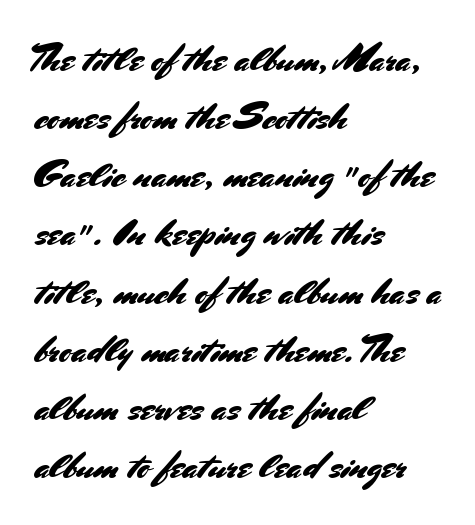
Compared with a centered layout, this one pins lines to the left instead. Proportional: the letters do not fall into vertical columns. A typesetter would label this face a sans.
